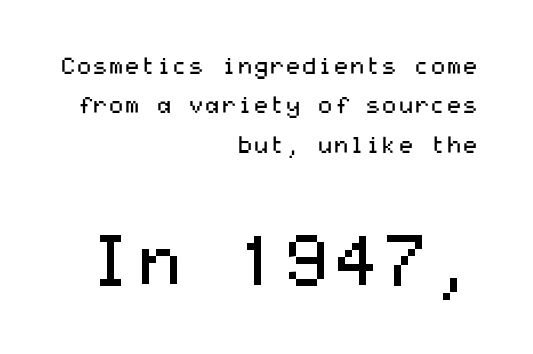
Q: Is the text bold? A: No.
Q: Is the text italic (slanted)? A: No, it is upright.
Q: Is the typeface a serif or a sans-serif typeface? A: Sans-serif.
Q: Is the text underlined? A: No.
Q: How is the paragraph aligned? A: Right-aligned.
Q: Is the spacing between letters normal or unusually wide? A: Normal.
Q: Which block of text is set in a larger size, the first (top) or the second (bottom)? A: The second (bottom) one.
Q: Width (condensed, normal, or wide)? A: Wide.
Q: Stroke contrast? A: Medium.
Q: x-height? A: Medium.
